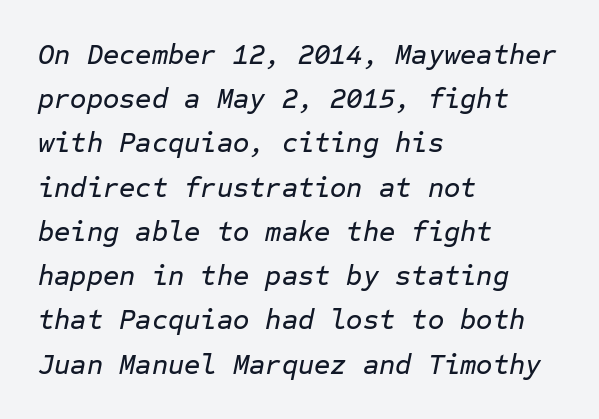
The image shows 28 px text type, italic (leaning right), monospaced; set left-aligned, normal line spacing (1.58x), normal letter spacing, not underlined; low stroke contrast and a medium x-height.
